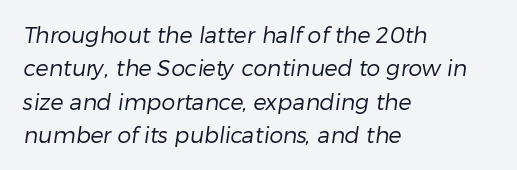
The image shows 22 px text type; set left-aligned, normal line spacing (1.52x), normal letter spacing, not underlined.
